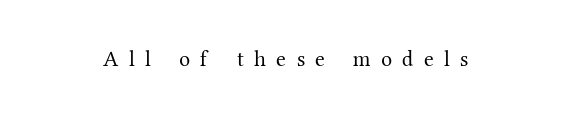
The area under the type is left untouched. In terms of posture, this sample is upright. A typesetter would call this heavily tracked-out type. Does the copy run flush right? No — it is centered line by line.
